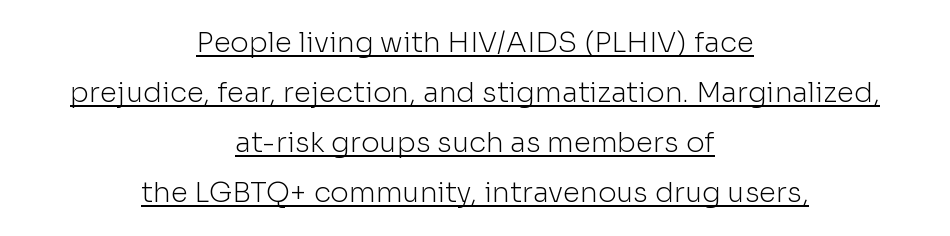
{"serif": "no", "italic": "no", "bold": "no", "weight": "light", "width": "normal", "stroke_contrast": "low", "x_height": "medium", "monospaced": "no", "underline": "yes", "align": "center", "line_spacing_ratio": 1.79, "letter_spacing": "normal", "letter_spacing_em": 0.0, "glyph_px": 28}
